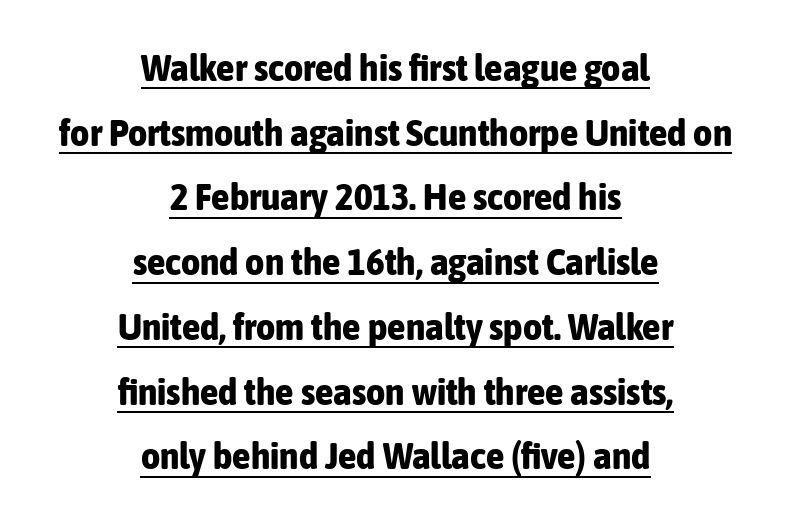
{"serif": "no", "italic": "no", "bold": "yes", "weight": "bold", "width": "condensed", "stroke_contrast": "low", "x_height": "medium", "monospaced": "no", "underline": "yes", "align": "center", "line_spacing_ratio": 1.75, "letter_spacing": "normal", "letter_spacing_em": 0.0, "glyph_px": 37}
